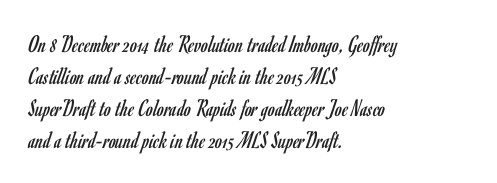
Glance below the letters and you will spot only blank space. The weight tops out at a normal text grade. Teacher's note: observe the even left margin — that is flush-left alignment. Interline gaps are of average width in this sample.
